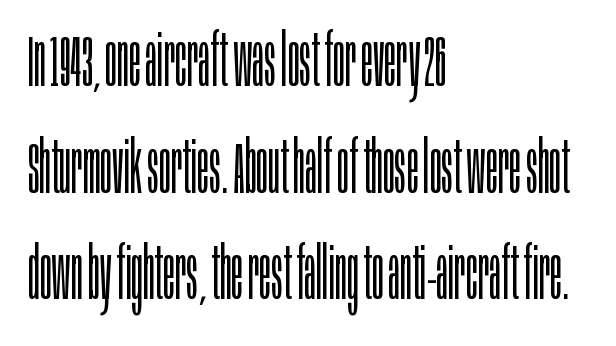
{"serif": "no", "italic": "no", "bold": "no", "weight": "light", "width": "condensed", "stroke_contrast": "low", "x_height": "large", "monospaced": "no", "underline": "no", "align": "left", "line_spacing": "normal", "line_spacing_ratio": 1.48, "letter_spacing": "normal", "letter_spacing_em": 0.0, "glyph_px": 72}
